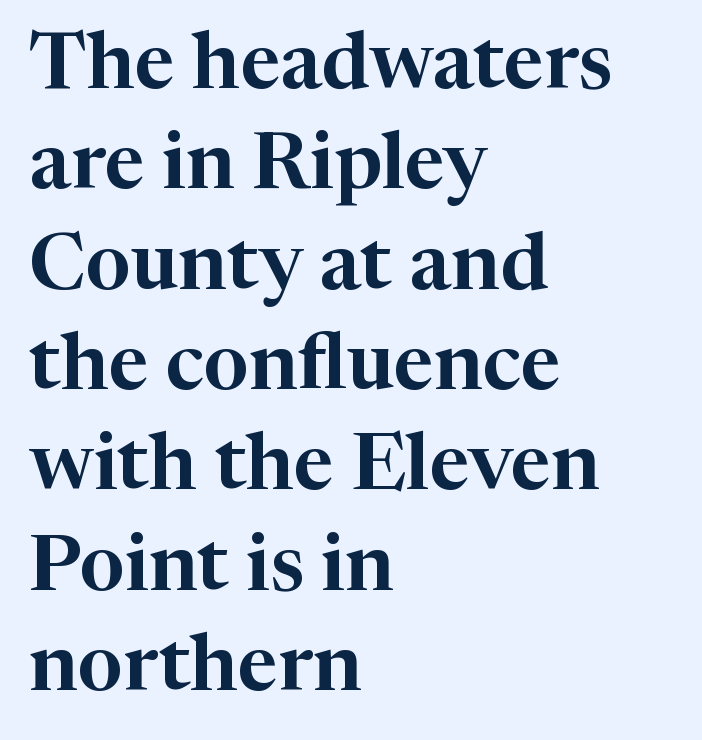
{"serif": "yes", "italic": "no", "width": "normal", "stroke_contrast": "high", "x_height": "medium", "monospaced": "no", "underline": "no", "align": "left", "line_spacing": "normal", "line_spacing_ratio": 1.27, "letter_spacing": "normal", "letter_spacing_em": 0.0, "glyph_px": 79}
